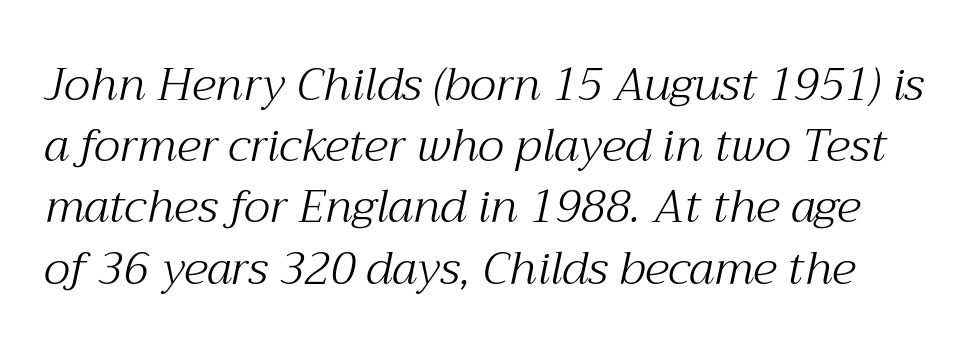
{"serif": "yes", "italic": "yes", "lean": "right", "slant_degrees": 12, "bold": "no", "weight": "light", "width": "normal", "stroke_contrast": "medium", "x_height": "medium", "monospaced": "no", "underline": "no", "line_spacing": "normal", "line_spacing_ratio": 1.33, "letter_spacing": "normal", "letter_spacing_em": 0.0, "glyph_px": 46}
